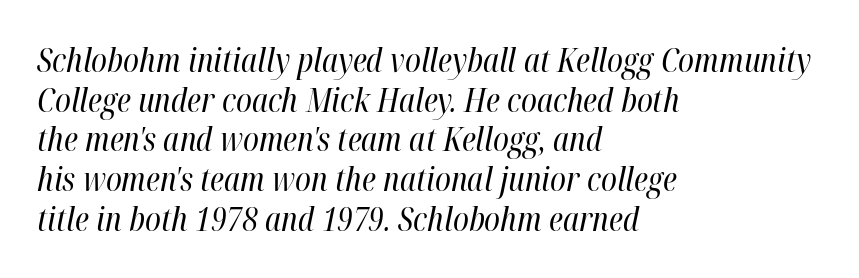
The letters advance in unequal steps, a hallmark of proportional type. The zone under the glyphs is completely vacant. In terms of letterspacing, this is plain default setting. Think standard paragraph weight, or any step lighter than that. Notice how the stems are inclined rather than vertical — that's the hallmark of italics.
